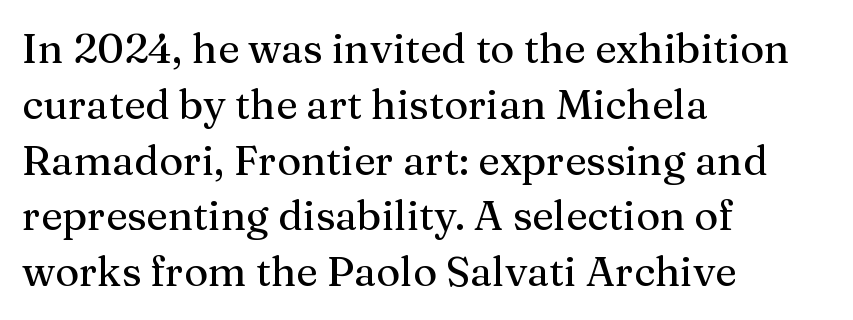
The string is rendered with underlining switched off. These lines are rendered in a variable-pitch font. Look at the tracking — it's just the regular setting, nothing added. The axis of the letterforms is exactly vertical. Caption: multi-line text, flush left, ragged right. Students, observe: this is what conventionally led text looks like.
